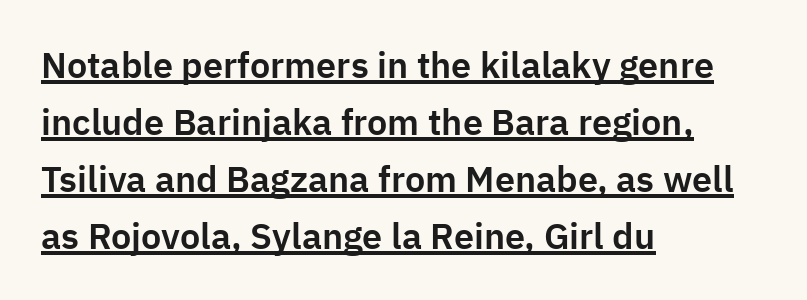
The line texture is even and compact thanks to regular tracking. Do the characters align in a grid? No, the font is proportional. Reading down the block, your eye returns to a fixed left position each line. This sample uses a sans-serif face. The line-height multiplier appears to be the usual default. Underlined type.
